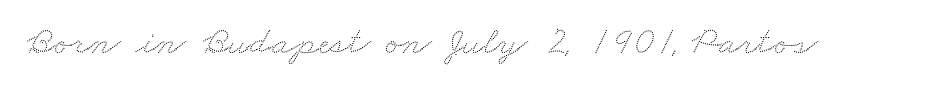
Q: Is the text underlined? A: No.
Q: Is the spacing between letters normal or unusually wide? A: Normal.
Q: Width (condensed, normal, or wide)? A: Wide.
Q: Stroke contrast? A: Low.
Q: x-height? A: Small.
Q: Monospaced? A: No.
